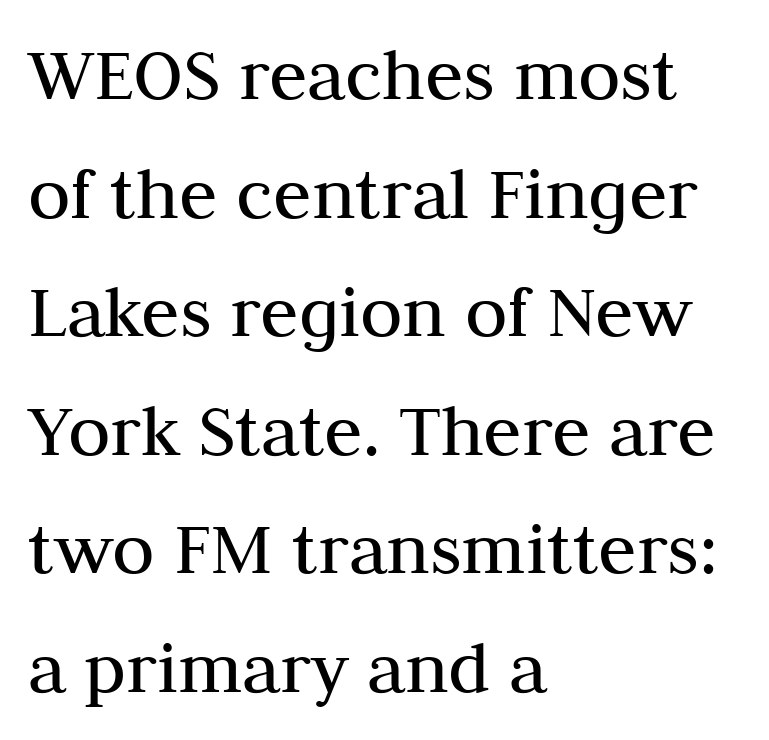
{"serif": "yes", "italic": "no", "bold": "no", "weight": "regular", "width": "normal", "stroke_contrast": "medium", "x_height": "medium", "monospaced": "no", "underline": "no", "align": "left", "line_spacing": "normal", "line_spacing_ratio": 1.52, "letter_spacing": "normal", "letter_spacing_em": 0.0, "glyph_px": 78}
